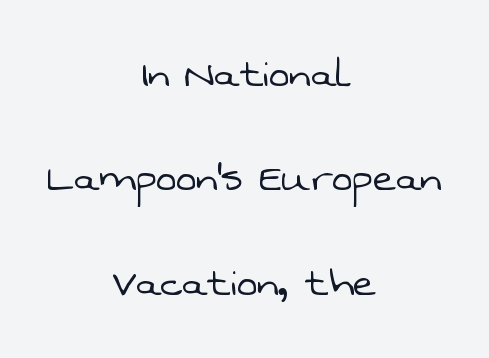
The image shows 49 px light sans-serif type; set centered, loose line spacing (2.13x), normal letter spacing, not underlined; low stroke contrast and a medium x-height.
